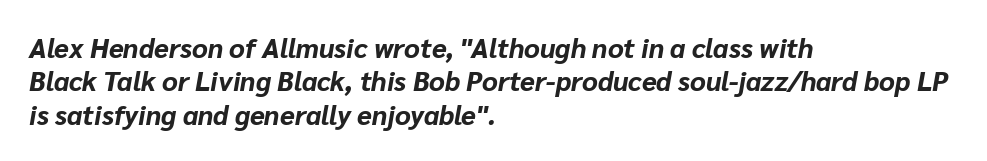
Every letter is thick-stroked: bold, no question. These lines keep a tight, regular rhythm from letter to letter. Compared with a centered layout, this one pins lines to the left instead. The strip under each line holds only bare page.
